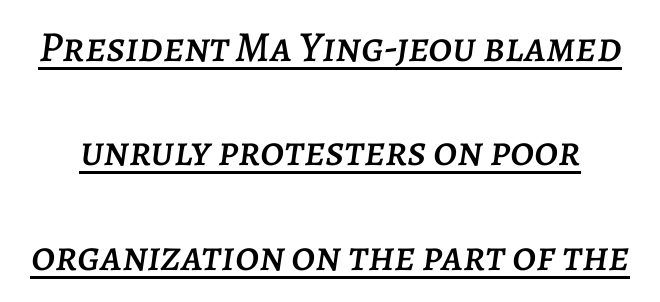
The image shows 43 px text type, italic (leaning right); set loose line spacing (2.43x), normal letter spacing, underlined; low stroke contrast and a large x-height.
